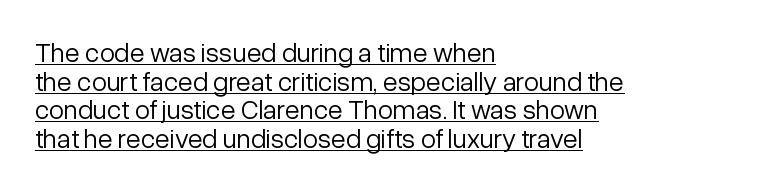
The image shows 27 px text type, upright; set left-aligned, tight line spacing (1.06x), normal letter spacing, underlined.
